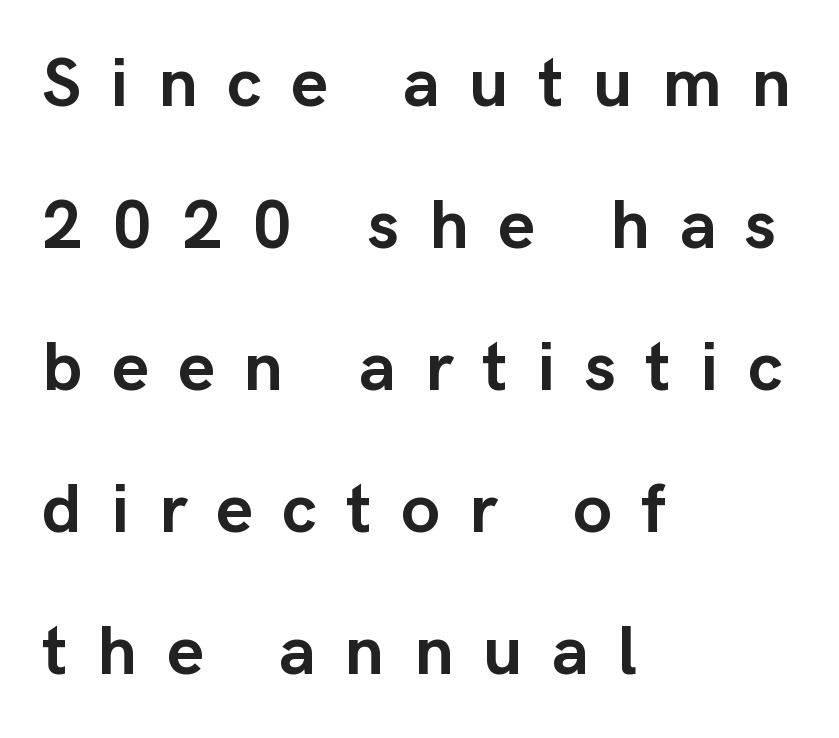
The letters advance in unequal steps, a hallmark of proportional type. You'd pick this weight for a headline — it's a proper bold. The font's upright variant was chosen for this text. Vertical spacing — loose. Between one letter and the next there's a generous, obvious gap.
